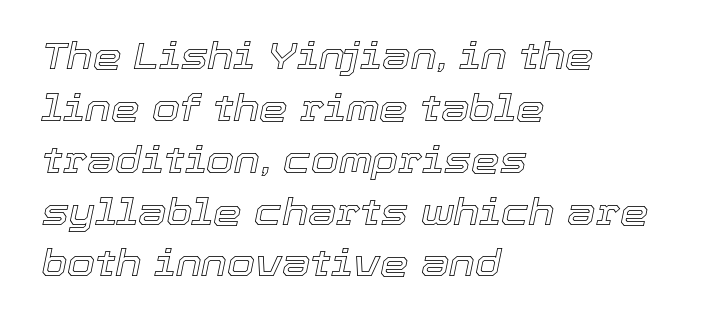
The image shows 36 px text type, italic (leaning right); set left-aligned, normal line spacing (1.44x), normal letter spacing, not underlined; a medium x-height.
